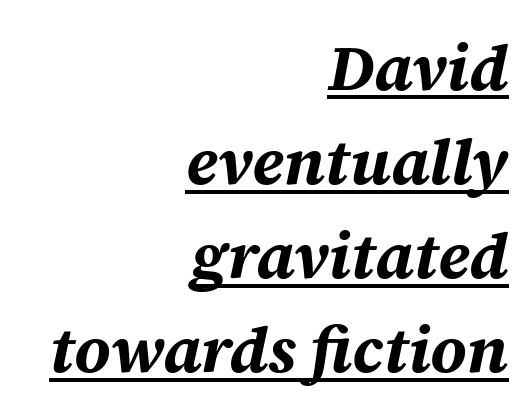
{"italic": "yes", "lean": "right", "slant_degrees": 12, "bold": "yes", "weight": "bold", "width": "normal", "stroke_contrast": "medium", "x_height": "large", "monospaced": "no", "underline": "yes", "align": "right", "line_spacing": "normal", "line_spacing_ratio": 1.47, "letter_spacing": "normal", "letter_spacing_em": 0.0, "glyph_px": 64}
